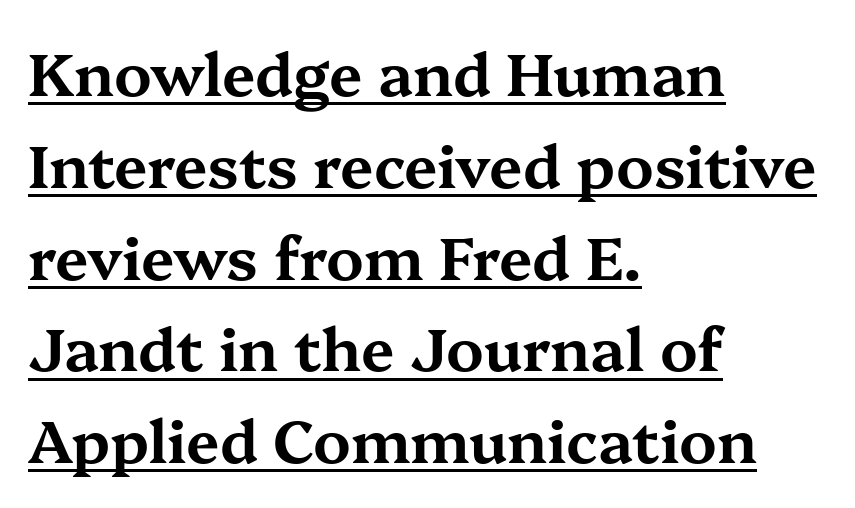
{"serif": "yes", "italic": "no", "width": "wide", "stroke_contrast": "medium", "x_height": "medium", "monospaced": "no", "underline": "yes", "align": "left", "line_spacing": "normal", "line_spacing_ratio": 1.53, "letter_spacing": "normal", "letter_spacing_em": 0.0, "glyph_px": 60}
